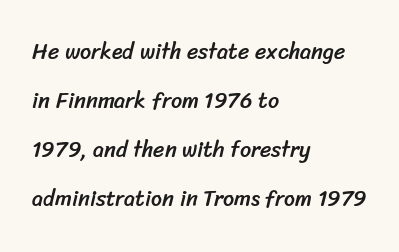
Tracking here is standard; glyphs follow each other at the usual distance. Rule under the text: the space is simply empty. A typesetter would call this leading open, well beyond the default. Horizontally, the lines are justified to the leading edge only.
